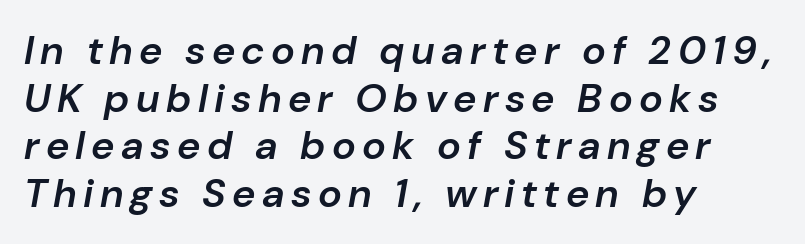
Q: Is the text bold? A: Semi-bold.
Q: Is the text italic (slanted)? A: Yes, it leans right by about 10 degrees.
Q: Is the text underlined? A: No.
Q: How is the paragraph aligned? A: Left-aligned.
Q: Width (condensed, normal, or wide)? A: Normal.
Q: Stroke contrast? A: Low.
Q: x-height? A: Medium.
Q: Monospaced? A: No.
